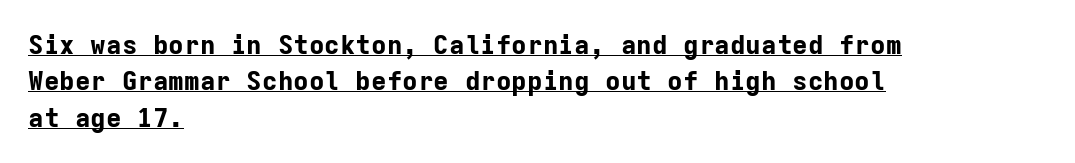
Q: Is the text bold? A: Yes.
Q: Is the text italic (slanted)? A: No, it is upright.
Q: Is the text underlined? A: Yes.
Q: How is the paragraph aligned? A: Left-aligned.
Q: Is the spacing between letters normal or unusually wide? A: Normal.
Q: Is the spacing between lines tight, normal or loose? A: Normal.
